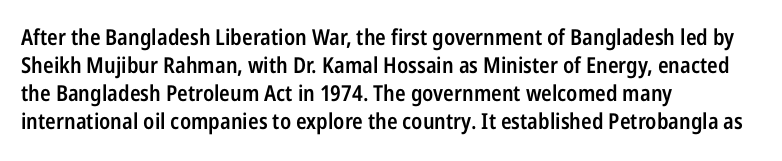
{"italic": "no", "bold": "semi", "underline": "no", "align": "left", "line_spacing": "normal", "line_spacing_ratio": 1.28, "letter_spacing": "normal", "letter_spacing_em": 0.0, "glyph_px": 22}
